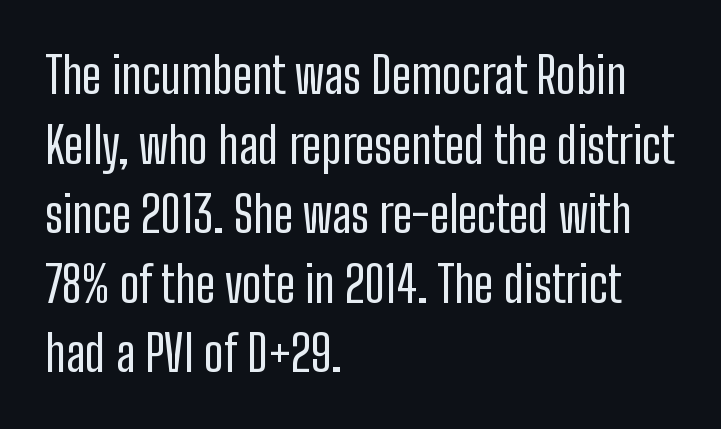
The image shows 49 px regular-weight, condensed sans-serif type, upright; set left-aligned, normal line spacing (1.42x), normal letter spacing, not underlined; low stroke contrast and a medium x-height.
